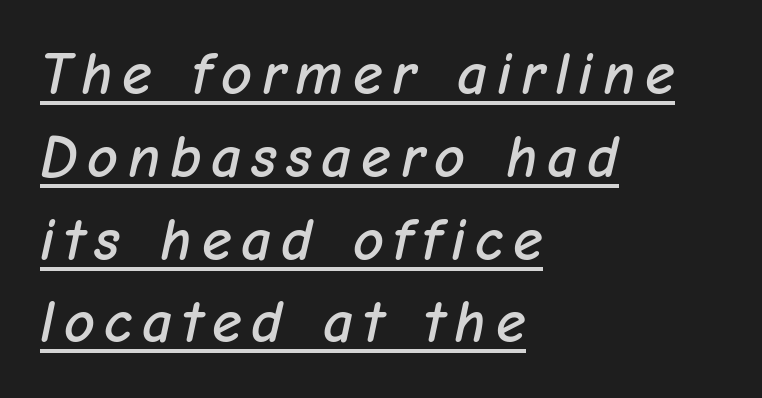
The rendering uses natural spacing where letterforms have individual widths. Notice how a bar underscores the lettering throughout. The passage shown leans; its letterforms are oblique. Line starts are locked; line ends wander. The rendering uses a moderate line-height, typical for paragraphs.
